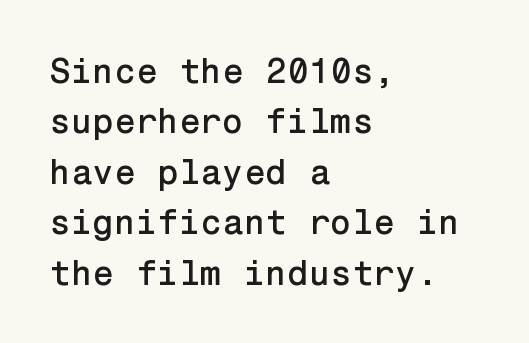
The image shows 35 px sans-serif type, upright; set left-aligned, normal line spacing (1.44x), normal letter spacing, not underlined; low stroke contrast and a medium x-height.
